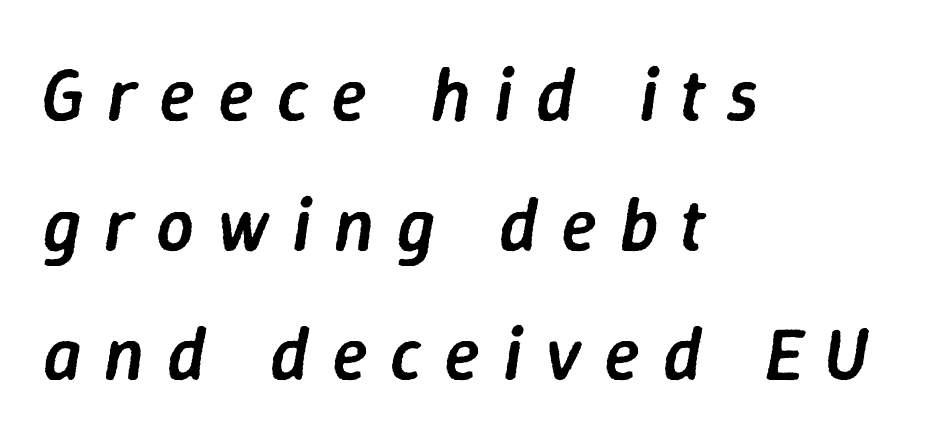
Leftover space on each line is placed entirely after the last word. Just letters on the line, the space beneath them empty. Proportional: the letters do not fall into vertical columns. In terms of letterspacing, this is a distinctly airy, spread setting. Weight: semibold (demi). The text carries the slant typical of an italic or oblique font.
